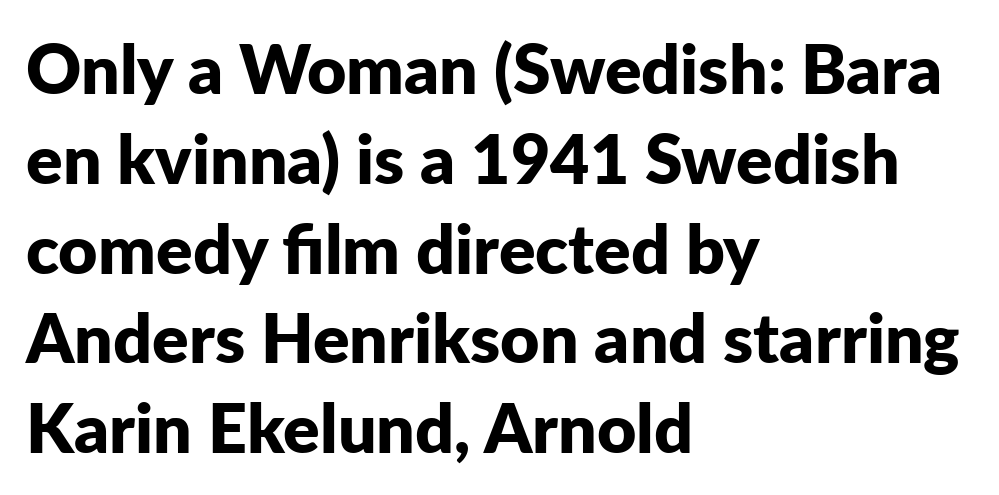
The letters stand upright; this is a roman face. The letters are bold, with thick, heavy strokes. Leading: standard. Honestly, there is no underline to notice here at all. The lines in this sample share a left origin and differ only in where they stop. Is the letter spacing exaggerated? No — it looks like the ordinary default.
